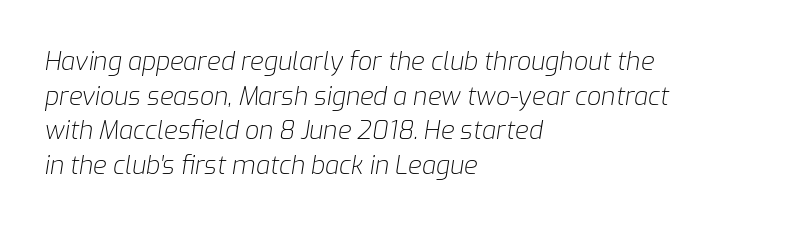
Q: Is the text bold? A: No.
Q: Is the text italic (slanted)? A: Yes, it leans right by about 9 degrees.
Q: Is the text underlined? A: No.
Q: How is the paragraph aligned? A: Left-aligned.
Q: Is the spacing between letters normal or unusually wide? A: Normal.
Q: Is the spacing between lines tight, normal or loose? A: Normal.
